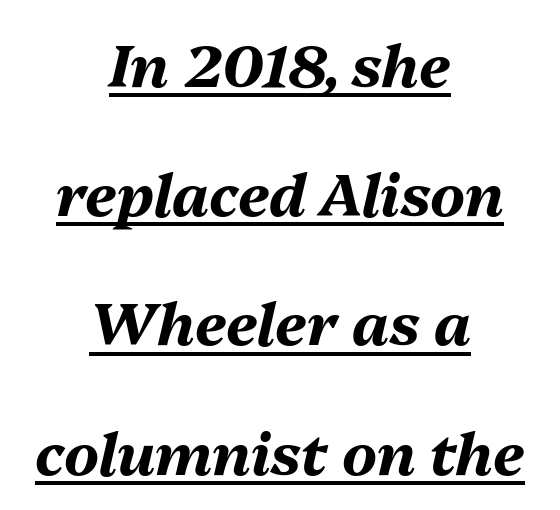
A dark, heavy texture on the line: the type is bold. Every character sits at an angle, as italics do. The passage shown is typed in a proportional face where columns would drift. This sample trades compactness for vertical openness between lines. These lines stack symmetrically, like a column narrowing and widening about its center.
